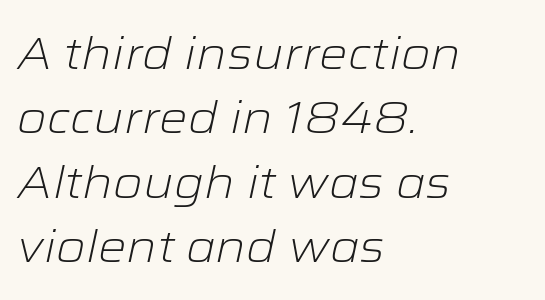
{"italic": "yes", "lean": "right", "slant_degrees": 12, "bold": "no", "weight": "light", "width": "wide", "stroke_contrast": "low", "x_height": "medium", "monospaced": "no", "underline": "no", "align": "left", "line_spacing": "normal", "line_spacing_ratio": 1.43, "letter_spacing": "normal", "letter_spacing_em": 0.0, "glyph_px": 45}
